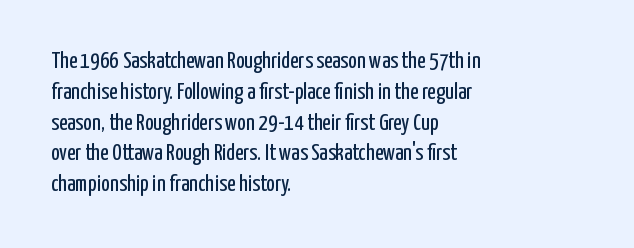
The image shows 23 px text type, upright; set left-aligned, normal line spacing (1.34x), normal letter spacing, not underlined.
